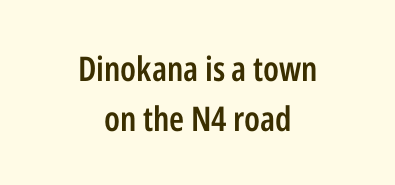
The rag falls on both sides of this text block equally. Nope, not italic — everything's standing straight. Proportional: the letters do not fall into vertical columns. Clear beneath every line of the passage. The block of text has a typical density, with ordinary space between rows.
